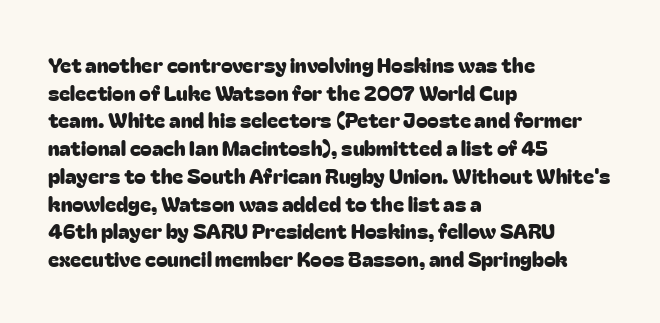
Q: Is the text italic (slanted)? A: No, it is upright.
Q: Is the text underlined? A: No.
Q: How is the paragraph aligned? A: Left-aligned.
Q: Is the spacing between letters normal or unusually wide? A: Normal.
Q: Is the spacing between lines tight, normal or loose? A: Normal.
